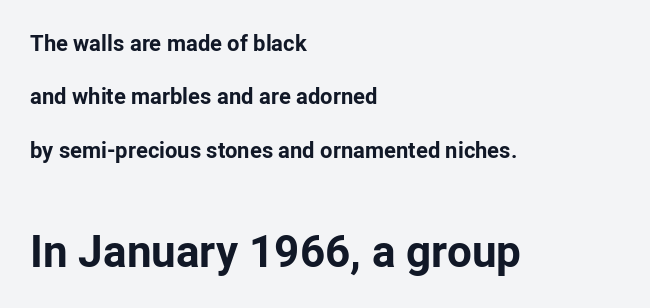
{"serif": "no", "italic": "no", "bold": "yes", "weight": "bold", "width": "normal", "stroke_contrast": "low", "x_height": "medium", "monospaced": "no", "underline": "no", "align": "left", "line_spacing": "loose", "line_spacing_ratio": 2.43, "letter_spacing": "normal", "letter_spacing_em": 0.0, "larger_block": "second", "size_ratio": 2.0, "glyph_px": 44}
